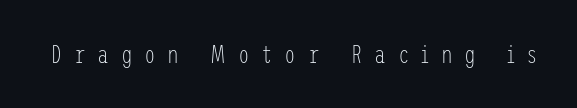
Q: Is the text bold? A: No.
Q: Is the text italic (slanted)? A: No, it is upright.
Q: Is the text underlined? A: No.
Q: Is the spacing between letters normal or unusually wide? A: Unusually wide.
